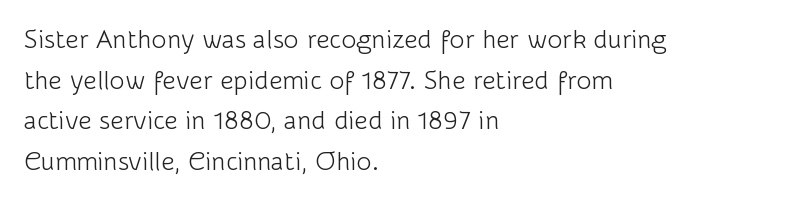
Q: Is the text bold? A: No.
Q: Is the text italic (slanted)? A: No, it is upright.
Q: Is the text underlined? A: No.
Q: How is the paragraph aligned? A: Left-aligned.
Q: Is the spacing between letters normal or unusually wide? A: Normal.
Q: Is the spacing between lines tight, normal or loose? A: Normal.
